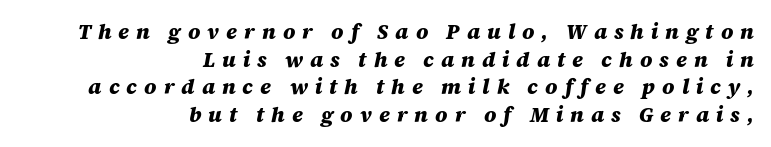
Q: Is the text bold? A: Yes.
Q: Is the text italic (slanted)? A: Yes, it leans right by about 12 degrees.
Q: Is the text underlined? A: No.
Q: How is the paragraph aligned? A: Right-aligned.
Q: Is the spacing between letters normal or unusually wide? A: Unusually wide.
Q: Is the spacing between lines tight, normal or loose? A: Normal.
